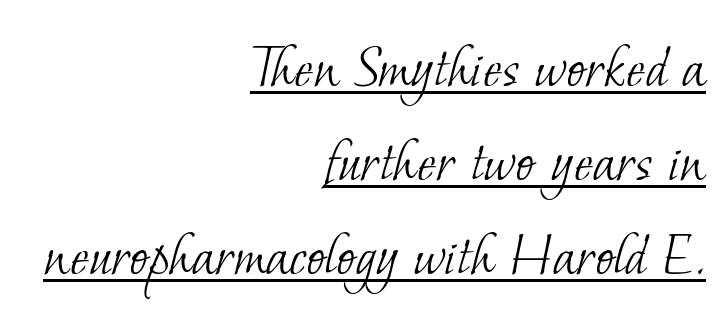
Q: Is the text bold? A: No.
Q: Is the typeface a serif or a sans-serif typeface? A: Serif.
Q: Is the text underlined? A: Yes.
Q: How is the paragraph aligned? A: Right-aligned.
Q: Is the spacing between letters normal or unusually wide? A: Normal.
Q: Is the spacing between lines tight, normal or loose? A: Normal.
Q: Width (condensed, normal, or wide)? A: Normal.
Q: Stroke contrast? A: Low.
Q: x-height? A: Small.
Q: Monospaced? A: No.
